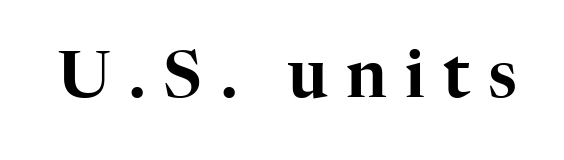
Q: Is the text italic (slanted)? A: No, it is upright.
Q: Is the typeface a serif or a sans-serif typeface? A: Serif.
Q: Is the text underlined? A: No.
Q: Is the spacing between letters normal or unusually wide? A: Unusually wide.
Q: Width (condensed, normal, or wide)? A: Normal.
Q: Stroke contrast? A: High.
Q: x-height? A: Medium.
Q: Monospaced? A: No.
